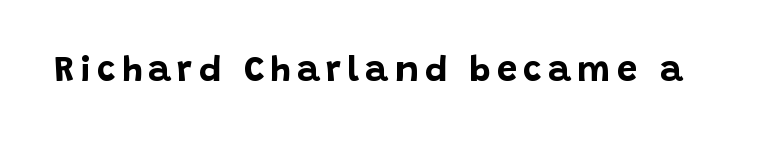
This sample uses an upright cut, with every glyph sitting square on the baseline. Clear beneath every line of the passage. This rendering employs a face without finishing strokes, i.e., a sans-serif. Thick stems and heavy bowls — unmistakably bold. This sample has the flowing, uneven cadence of proportional lettering.
